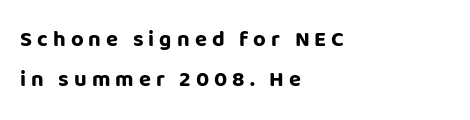
Quick note: not italic, upright. Glance below the letters and you will spot only blank space. Tracking here is generous; glyphs stand well apart from one another. Typesetter's note: full bold, strokes at maximum text heaviness. Casual observation: everything's shoved over to the left.
